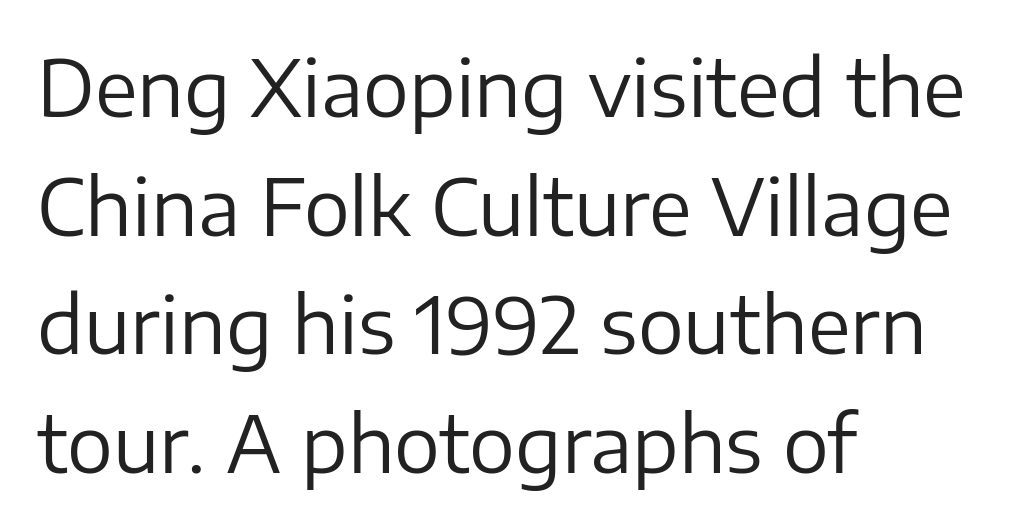
The image shows 77 px regular-weight sans-serif type, upright; set left-aligned, normal line spacing (1.54x), normal letter spacing, not underlined; low stroke contrast and a medium x-height.
